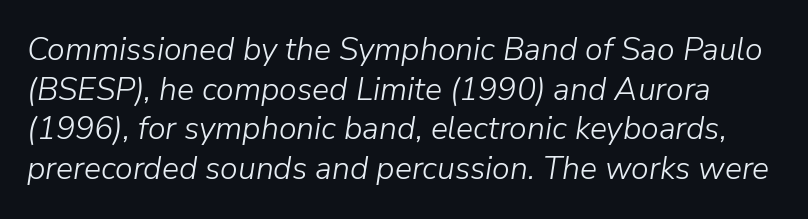
{"italic": "yes", "lean": "right", "slant_degrees": 9, "bold": "no", "weight": "light", "width": "normal", "stroke_contrast": "low", "x_height": "medium", "monospaced": "no", "underline": "no", "line_spacing_ratio": 1.24, "letter_spacing": "normal", "letter_spacing_em": 0.0, "glyph_px": 32}
